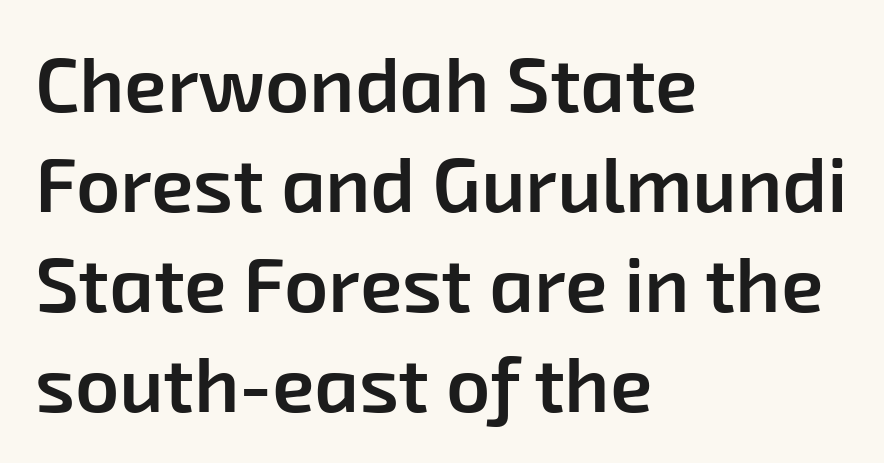
{"serif": "no", "bold": "semi", "weight": "semibold", "width": "normal", "stroke_contrast": "low", "x_height": "medium", "monospaced": "no", "underline": "no", "align": "left", "line_spacing": "normal", "line_spacing_ratio": 1.3, "letter_spacing": "normal", "letter_spacing_em": 0.0, "glyph_px": 77}
